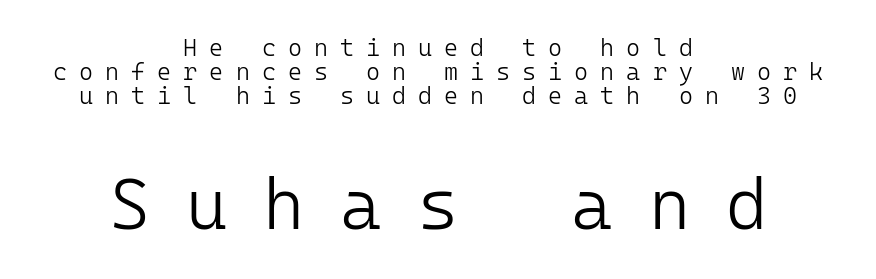
{"serif": "no", "italic": "no", "bold": "no", "weight": "light", "width": "normal", "stroke_contrast": "low", "x_height": "medium", "monospaced": "yes", "underline": "no", "align": "center", "line_spacing": "tight", "line_spacing_ratio": 1.01, "letter_spacing": "wide", "letter_spacing_em": 0.5, "larger_block": "second", "size_ratio": 2.96, "glyph_px": 71}
